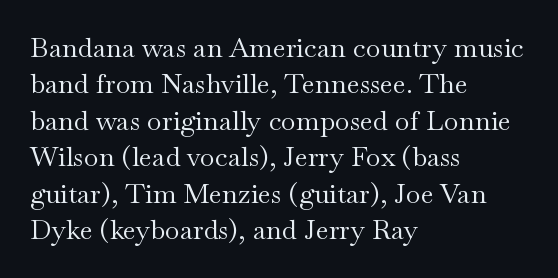
Upright lettering throughout. Reading down the column, the eye jumps a familiar distance to each next line. The typesetting does not lean heavy: it is not bold. Horizontal alignment here is leftward, the default for most running prose. The space directly below the letters is spotless. Glyph-to-glyph distance matches everyday printed text.
